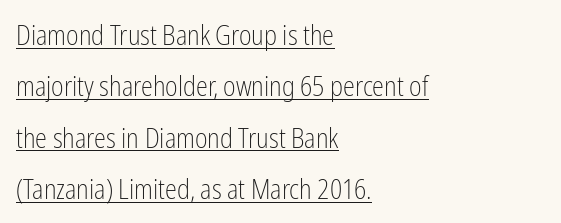
Style check: upright. You can see a thin bar hugging the bottom of the glyphs. Teacher's note: observe the even left margin — that is flush-left alignment. The rendering uses a large line-height, opening up the rows. Nothing heavy about these letters — not bold at all.
